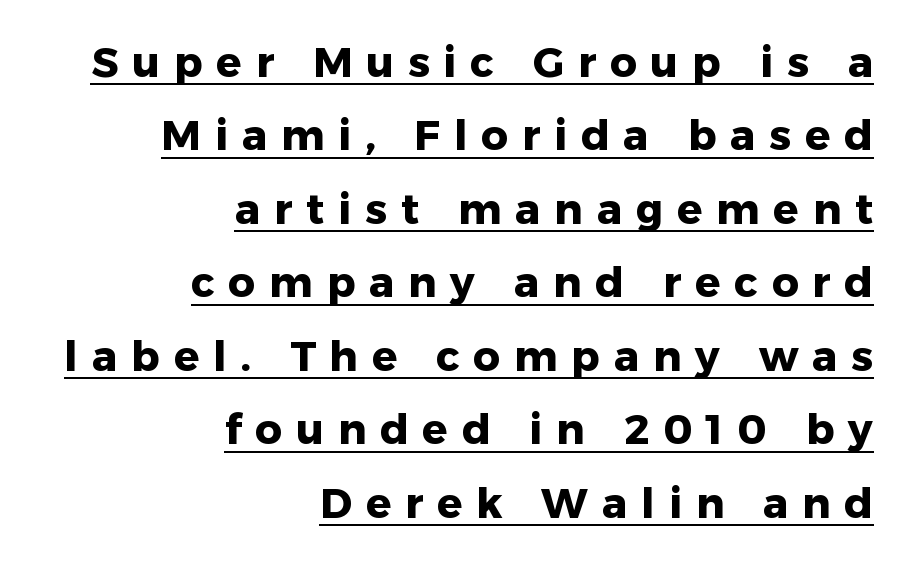
{"serif": "no", "italic": "no", "bold": "yes", "weight": "heavy", "width": "normal", "stroke_contrast": "low", "x_height": "medium", "monospaced": "no", "underline": "yes", "align": "right", "line_spacing_ratio": 1.75, "letter_spacing": "wide", "letter_spacing_em": 0.33, "glyph_px": 42}
